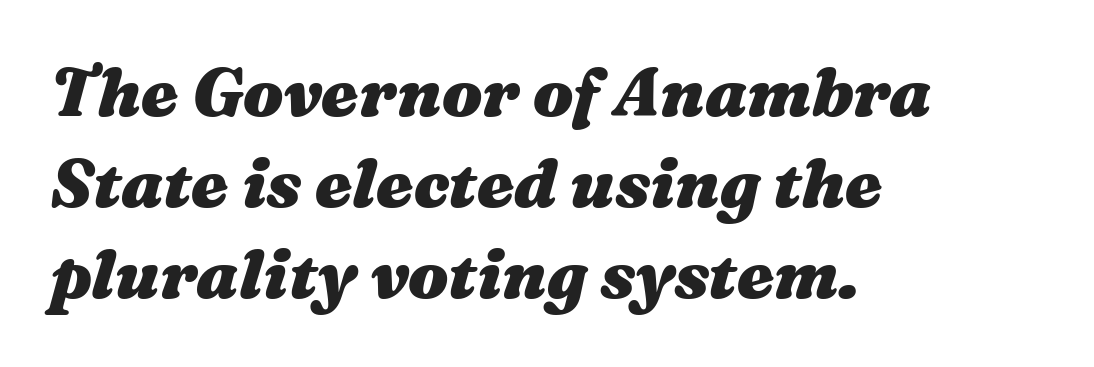
Stroke thickness is high; the sample reads as a true bold. All the whitespace from short lines collects on the right. Slanted lettering throughout. Honestly, the row spacing looks completely unremarkable. Proportional: the letters do not fall into vertical columns.
